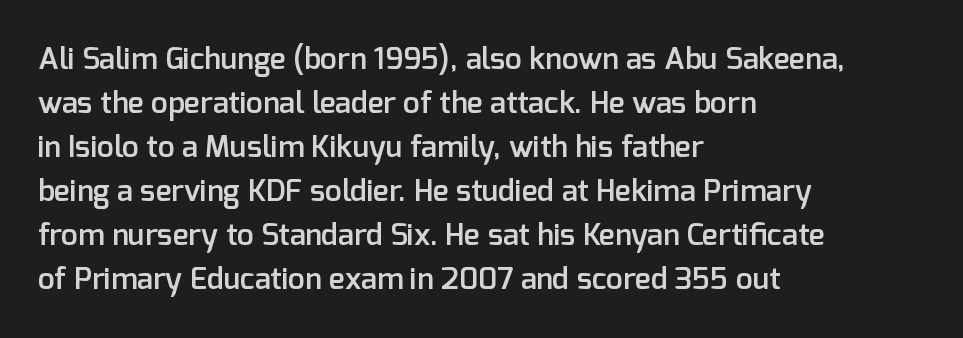
Q: Is the text bold? A: Semi-bold.
Q: Is the text italic (slanted)? A: No, it is upright.
Q: Is the typeface a serif or a sans-serif typeface? A: Sans-serif.
Q: Is the text underlined? A: No.
Q: How is the paragraph aligned? A: Left-aligned.
Q: Is the spacing between letters normal or unusually wide? A: Normal.
Q: Is the spacing between lines tight, normal or loose? A: Normal.
Q: Width (condensed, normal, or wide)? A: Normal.
Q: Stroke contrast? A: Low.
Q: x-height? A: Medium.
Q: Monospaced? A: No.
